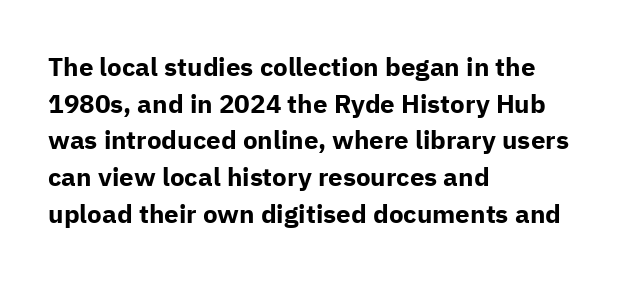
Q: Is the text bold? A: Yes.
Q: Is the text italic (slanted)? A: No, it is upright.
Q: Is the text underlined? A: No.
Q: How is the paragraph aligned? A: Left-aligned.
Q: Is the spacing between letters normal or unusually wide? A: Normal.
Q: Is the spacing between lines tight, normal or loose? A: Normal.
